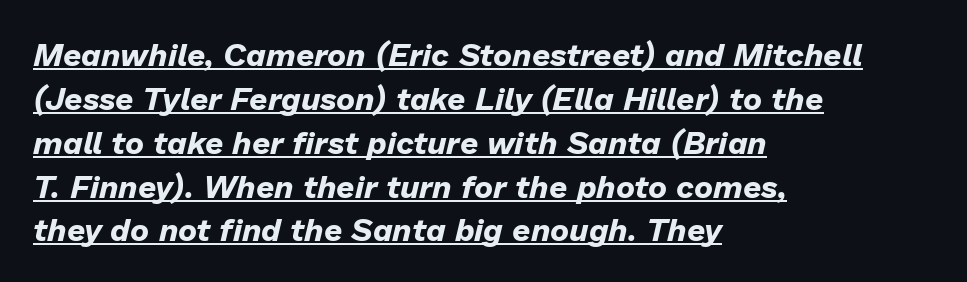
The image shows 32 px bold type, italic (leaning right); set left-aligned, normal line spacing (1.37x), normal letter spacing, underlined; low stroke contrast and a medium x-height.
